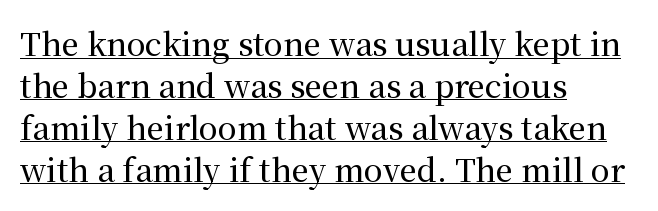
{"serif": "yes", "italic": "no", "width": "normal", "stroke_contrast": "medium", "x_height": "medium", "monospaced": "no", "underline": "yes", "align": "left", "line_spacing": "normal", "line_spacing_ratio": 1.35, "letter_spacing": "normal", "letter_spacing_em": 0.0, "glyph_px": 31}
